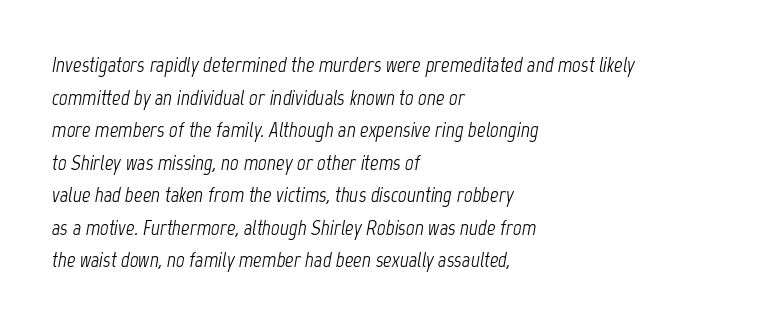
{"italic": "yes", "lean": "right", "slant_degrees": 12, "bold": "no", "underline": "no", "align": "left", "line_spacing": "normal", "line_spacing_ratio": 1.55, "letter_spacing": "normal", "letter_spacing_em": 0.0, "glyph_px": 21}
